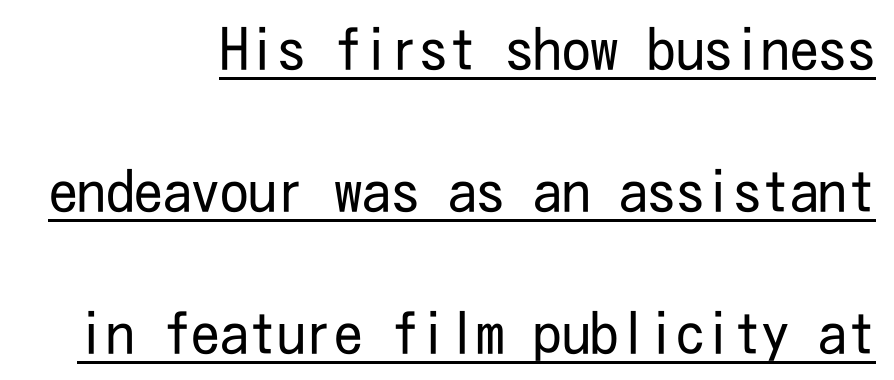
Q: Is the text bold? A: No.
Q: Is the text italic (slanted)? A: No, it is upright.
Q: Is the typeface a serif or a sans-serif typeface? A: Sans-serif.
Q: Is the text underlined? A: Yes.
Q: How is the paragraph aligned? A: Right-aligned.
Q: Is the spacing between letters normal or unusually wide? A: Normal.
Q: Is the spacing between lines tight, normal or loose? A: Loose.
Q: Width (condensed, normal, or wide)? A: Condensed.
Q: Stroke contrast? A: Low.
Q: x-height? A: Medium.
